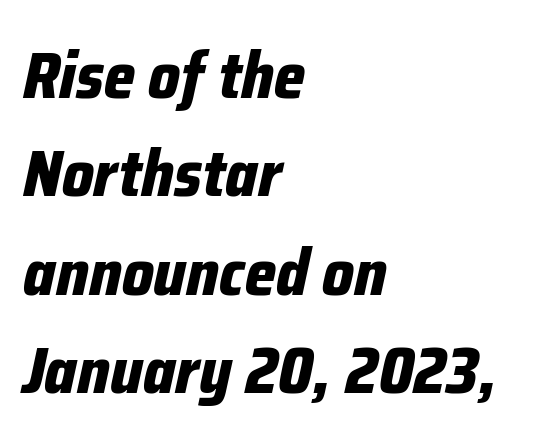
{"italic": "yes", "lean": "right", "slant_degrees": 12, "bold": "yes", "weight": "bold", "width": "condensed", "stroke_contrast": "low", "x_height": "medium", "monospaced": "no", "underline": "no", "align": "left", "line_spacing": "normal", "line_spacing_ratio": 1.49, "letter_spacing": "normal", "letter_spacing_em": 0.0, "glyph_px": 66}
